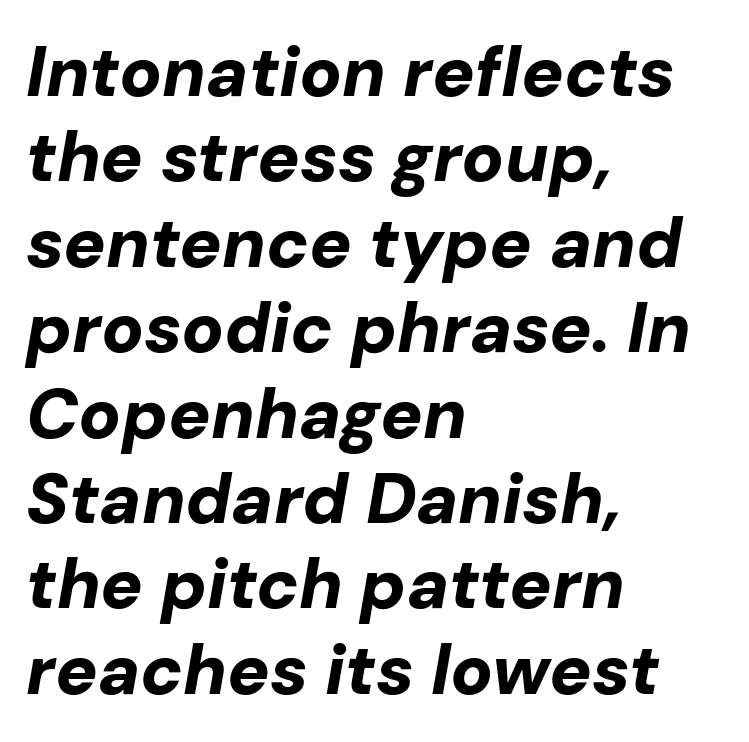
Q: Is the text bold? A: Yes.
Q: Is the text italic (slanted)? A: Yes, it leans right by about 10 degrees.
Q: Is the text underlined? A: No.
Q: How is the paragraph aligned? A: Left-aligned.
Q: Is the spacing between letters normal or unusually wide? A: Normal.
Q: Width (condensed, normal, or wide)? A: Normal.
Q: Stroke contrast? A: Low.
Q: x-height? A: Medium.
Q: Monospaced? A: No.
